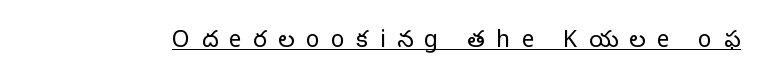
{"italic": "no", "bold": "no", "underline": "yes", "letter_spacing": "wide", "letter_spacing_em": 0.49, "glyph_px": 23}
